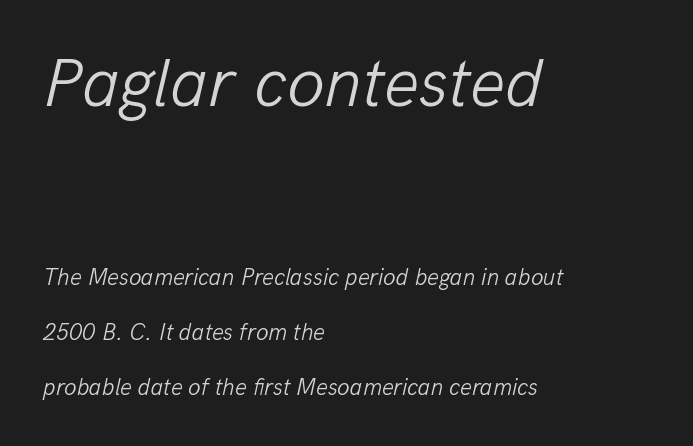
Q: Is the text bold? A: No.
Q: Is the text italic (slanted)? A: Yes, it leans right by about 13 degrees.
Q: Is the text underlined? A: No.
Q: How is the paragraph aligned? A: Left-aligned.
Q: Is the spacing between letters normal or unusually wide? A: Normal.
Q: Is the spacing between lines tight, normal or loose? A: Loose.
Q: Which block of text is set in a larger size, the first (top) or the second (bottom)? A: The first (top) one.
Q: Width (condensed, normal, or wide)? A: Normal.
Q: Stroke contrast? A: Low.
Q: x-height? A: Medium.
Q: Monospaced? A: No.
